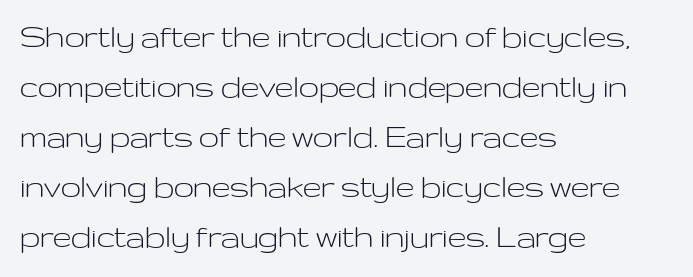
The image shows 36 px light, wide sans-serif type, upright; set left-aligned, normal line spacing (1.39x), normal letter spacing, not underlined; low stroke contrast and a medium x-height.
